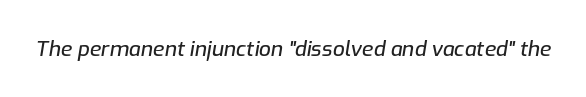
{"italic": "yes", "lean": "right", "slant_degrees": 9, "underline": "no", "letter_spacing": "normal", "letter_spacing_em": 0.0, "glyph_px": 21}
